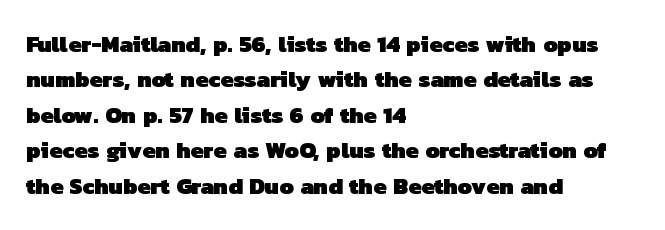
{"bold": "yes", "underline": "no", "align": "left", "line_spacing": "normal", "line_spacing_ratio": 1.54, "letter_spacing": "normal", "letter_spacing_em": 0.0, "glyph_px": 23}
